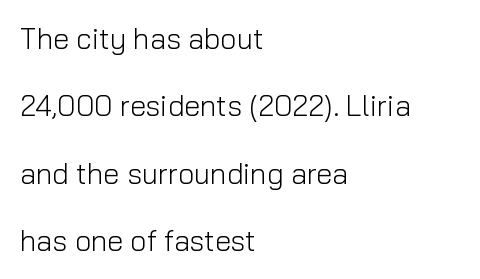
{"serif": "no", "italic": "no", "bold": "no", "weight": "light", "width": "normal", "stroke_contrast": "low", "x_height": "medium", "monospaced": "no", "underline": "no", "align": "left", "line_spacing": "loose", "line_spacing_ratio": 2.32, "letter_spacing": "normal", "letter_spacing_em": 0.0, "glyph_px": 29}
